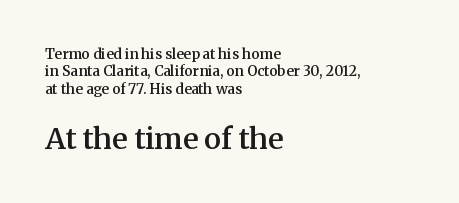
{"serif": "yes", "italic": "no", "bold": "semi", "weight": "semibold", "width": "normal", "stroke_contrast": "medium", "x_height": "medium", "monospaced": "no", "underline": "no", "align": "left", "line_spacing_ratio": 1.24, "letter_spacing": "normal", "letter_spacing_em": 0.0, "larger_block": "second", "size_ratio": 2.07, "glyph_px": 29}
